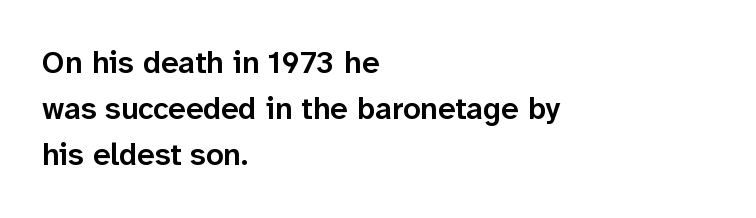
Q: Is the text bold? A: Semi-bold.
Q: Is the text italic (slanted)? A: No, it is upright.
Q: Is the typeface a serif or a sans-serif typeface? A: Sans-serif.
Q: Is the text underlined? A: No.
Q: How is the paragraph aligned? A: Left-aligned.
Q: Is the spacing between letters normal or unusually wide? A: Normal.
Q: Is the spacing between lines tight, normal or loose? A: Normal.
Q: Width (condensed, normal, or wide)? A: Normal.
Q: Stroke contrast? A: Low.
Q: x-height? A: Medium.
Q: Monospaced? A: No.
